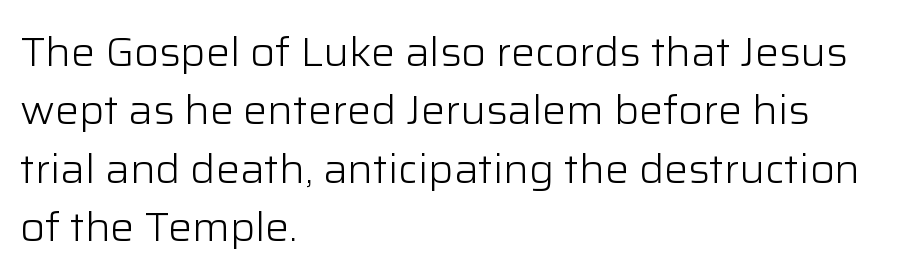
The image shows 40 px light sans-serif type, upright; set left-aligned, normal line spacing (1.46x), normal letter spacing, not underlined; low stroke contrast and a medium x-height.
